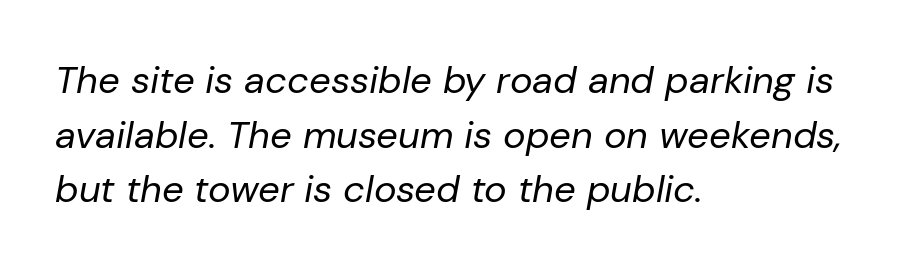
The font is comparable to plain body text, perhaps lighter. The baseline area is clear. Caption: multi-line text, flush left, ragged right. Italic: yes, the glyphs are oblique. The rows are spaced the way most documents space them. Tracking value appears to be zero — textbook default spacing.
